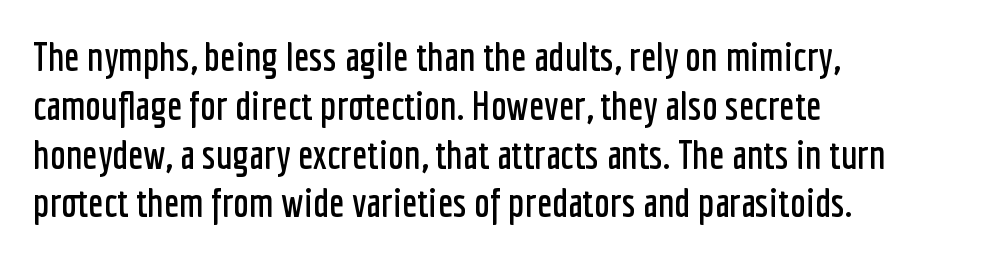
The tracking reads as untouched default to a designer's eye. Observe the absence of serifs on each vertical stroke in this sample. Does the lettering tilt? It doesn't — this is upright. This sample has the flowing, uneven cadence of proportional lettering. Check the space under the baseline: it is left empty.
